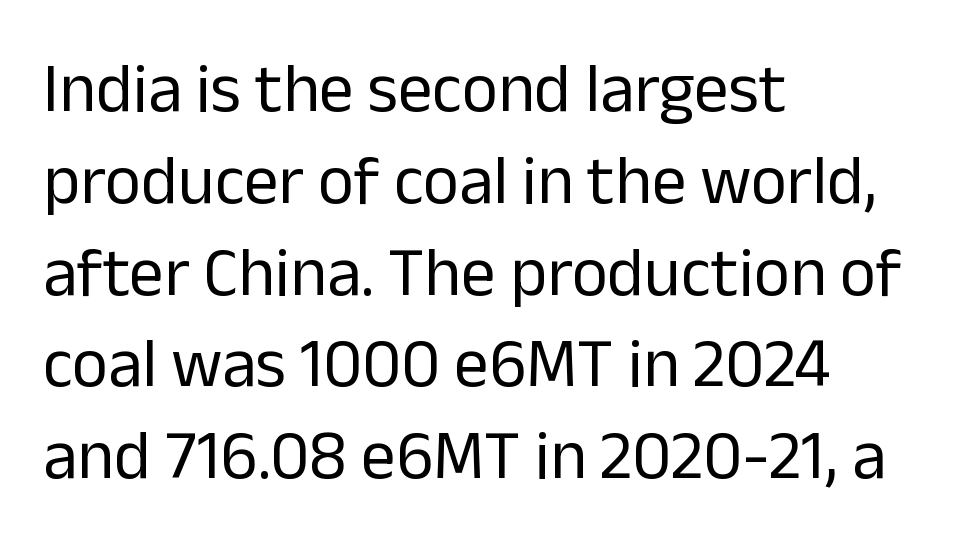
{"serif": "no", "italic": "no", "bold": "no", "weight": "regular", "width": "normal", "stroke_contrast": "low", "x_height": "medium", "monospaced": "no", "underline": "no", "align": "left", "line_spacing": "normal", "line_spacing_ratio": 1.33, "letter_spacing": "normal", "letter_spacing_em": 0.0, "glyph_px": 69}
